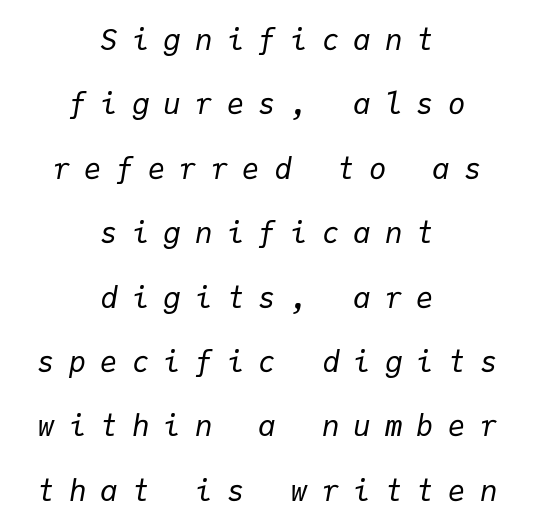
Q: Is the text bold? A: No.
Q: Is the text italic (slanted)? A: Yes, it leans right by about 9 degrees.
Q: Is the text underlined? A: No.
Q: How is the paragraph aligned? A: Centered.
Q: Is the spacing between letters normal or unusually wide? A: Unusually wide.
Q: Is the spacing between lines tight, normal or loose? A: Loose.
Q: Width (condensed, normal, or wide)? A: Normal.
Q: Stroke contrast? A: Low.
Q: x-height? A: Medium.
Q: Monospaced? A: Yes.
